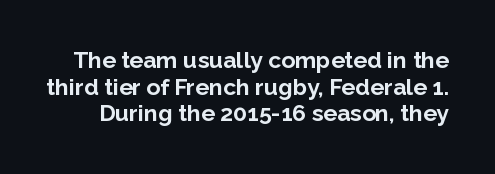
Q: Is the text bold? A: Yes.
Q: Is the text italic (slanted)? A: No, it is upright.
Q: Is the text underlined? A: No.
Q: Is the spacing between letters normal or unusually wide? A: Normal.
